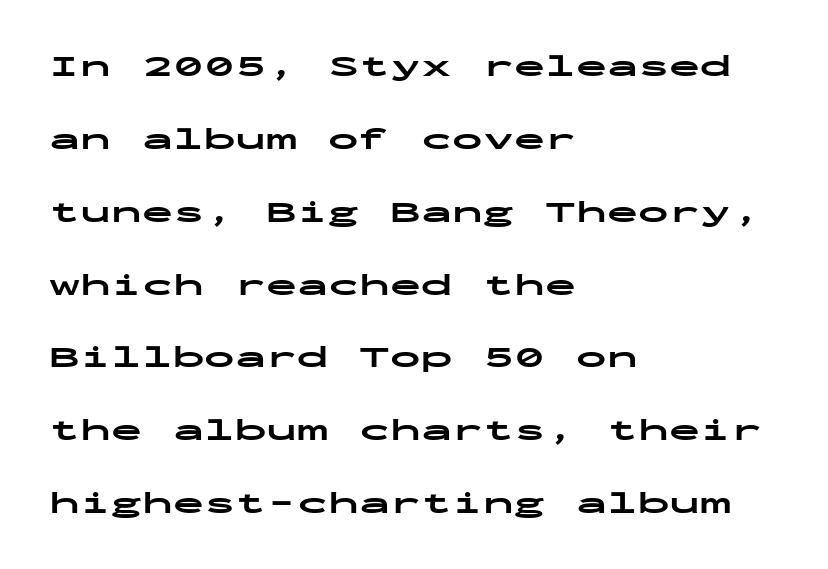
Q: Is the text bold? A: Yes.
Q: Is the text italic (slanted)? A: No, it is upright.
Q: Is the typeface a serif or a sans-serif typeface? A: Sans-serif.
Q: Is the text underlined? A: No.
Q: How is the paragraph aligned? A: Left-aligned.
Q: Is the spacing between letters normal or unusually wide? A: Normal.
Q: Is the spacing between lines tight, normal or loose? A: Loose.
Q: Width (condensed, normal, or wide)? A: Wide.
Q: Stroke contrast? A: Low.
Q: x-height? A: Medium.
Q: Monospaced? A: Yes.
